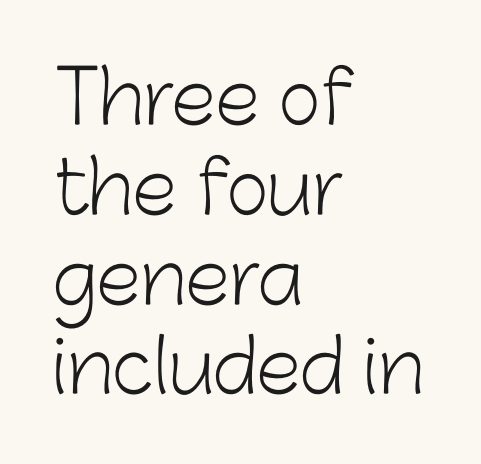
{"serif": "no", "italic": "no", "bold": "no", "weight": "light", "width": "normal", "stroke_contrast": "low", "x_height": "medium", "monospaced": "no", "underline": "no", "align": "left", "line_spacing_ratio": 1.23, "letter_spacing": "normal", "letter_spacing_em": 0.0, "glyph_px": 73}
